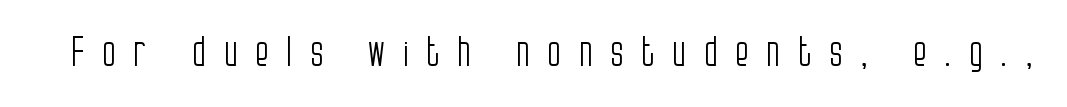
The image shows 40 px light, condensed sans-serif type, upright; set unusually wide letter spacing (+0.44 em), not underlined; low stroke contrast and a large x-height.
